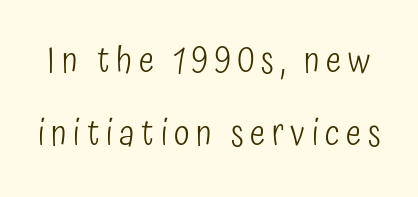
{"serif": "no", "italic": "no", "bold": "no", "weight": "light", "width": "condensed", "stroke_contrast": "low", "x_height": "medium", "monospaced": "no", "underline": "no", "line_spacing": "loose", "line_spacing_ratio": 2.04, "glyph_px": 36}
